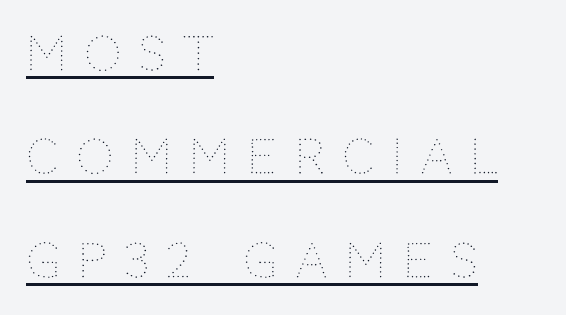
{"italic": "no", "bold": "no", "weight": "thin", "width": "normal", "stroke_contrast": "medium", "x_height": "large", "monospaced": "no", "underline": "yes", "align": "left", "line_spacing": "loose", "line_spacing_ratio": 2.2, "letter_spacing": "wide", "letter_spacing_em": 0.37, "glyph_px": 47}
